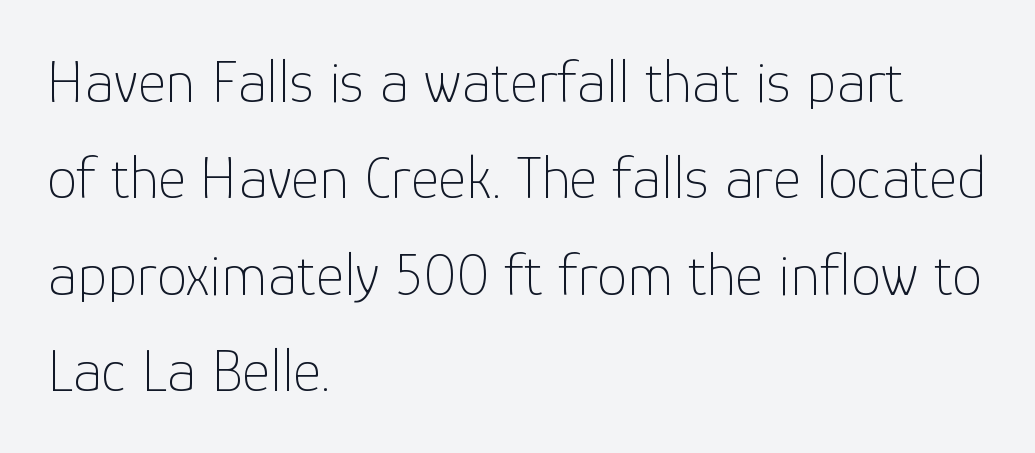
Do the characters align in a grid? No, the font is proportional. Which margin do the lines hug? The left one — the right edge is uneven. The cut favours lightness, reaching ordinary text weight at its darkest. The words here are not underlined. The line-height multiplier appears to be the usual default.
